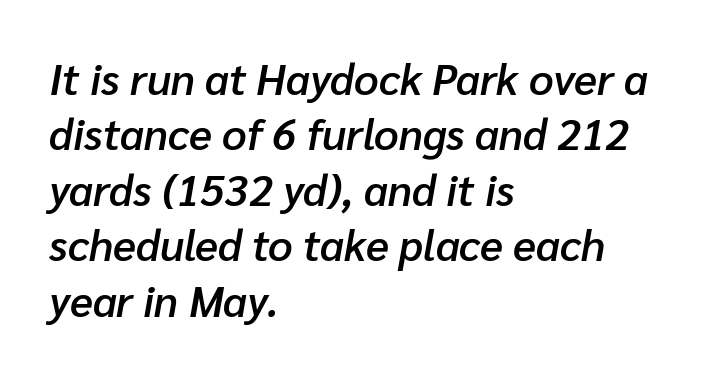
{"italic": "yes", "lean": "right", "slant_degrees": 10, "bold": "semi", "weight": "semibold", "width": "normal", "stroke_contrast": "low", "x_height": "medium", "monospaced": "no", "underline": "no", "align": "left", "line_spacing": "normal", "line_spacing_ratio": 1.29, "letter_spacing": "normal", "letter_spacing_em": 0.0, "glyph_px": 43}
